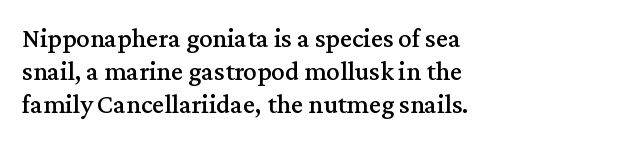
{"italic": "no", "underline": "no", "align": "left", "line_spacing_ratio": 1.23, "letter_spacing": "normal", "letter_spacing_em": 0.0, "glyph_px": 27}
